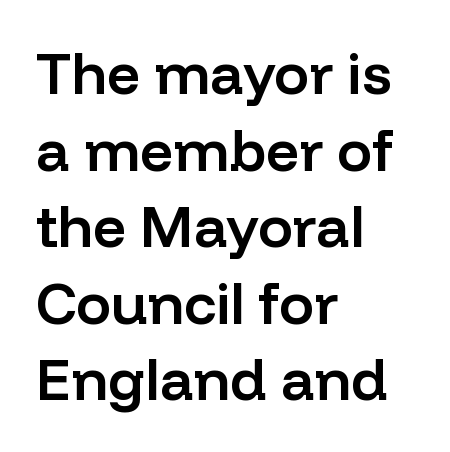
Q: Is the text bold? A: Semi-bold.
Q: Is the text italic (slanted)? A: No, it is upright.
Q: Is the typeface a serif or a sans-serif typeface? A: Sans-serif.
Q: Is the text underlined? A: No.
Q: How is the paragraph aligned? A: Left-aligned.
Q: Is the spacing between letters normal or unusually wide? A: Normal.
Q: Is the spacing between lines tight, normal or loose? A: Normal.
Q: Width (condensed, normal, or wide)? A: Normal.
Q: Stroke contrast? A: Low.
Q: x-height? A: Medium.
Q: Monospaced? A: No.
